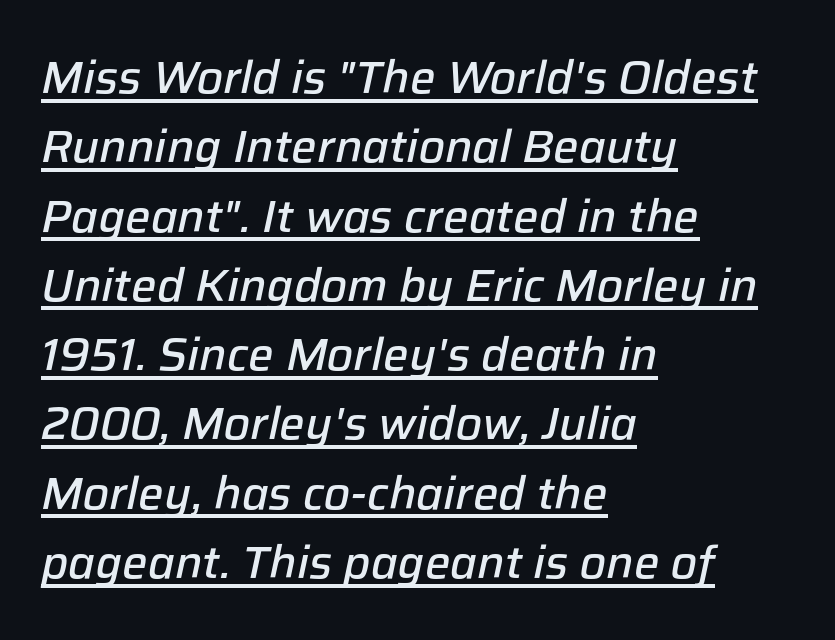
The image shows 45 px semibold type, italic (leaning right); set left-aligned, normal line spacing (1.54x), normal letter spacing, underlined; low stroke contrast and a medium x-height.
